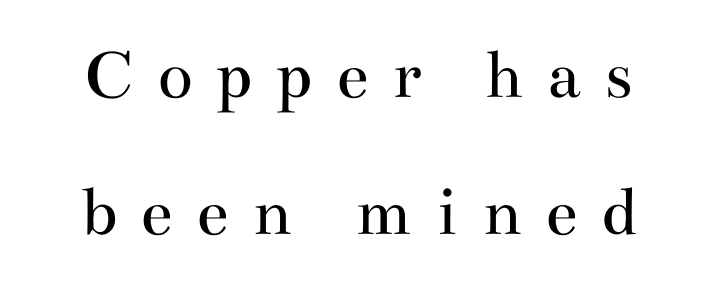
Q: Is the text bold? A: No.
Q: Is the text italic (slanted)? A: No, it is upright.
Q: Is the typeface a serif or a sans-serif typeface? A: Serif.
Q: Is the text underlined? A: No.
Q: Is the spacing between letters normal or unusually wide? A: Unusually wide.
Q: Width (condensed, normal, or wide)? A: Wide.
Q: Stroke contrast? A: Medium.
Q: x-height? A: Small.
Q: Monospaced? A: No.
